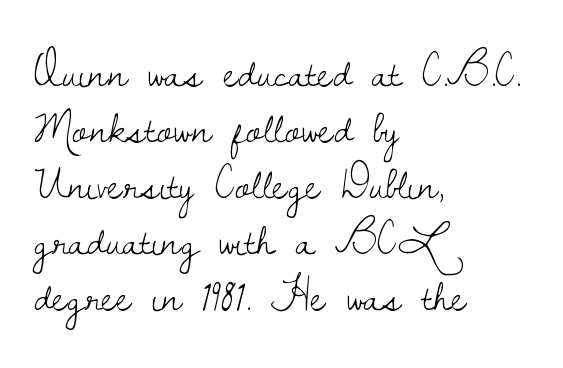
{"serif": "yes", "bold": "no", "weight": "light", "width": "normal", "stroke_contrast": "low", "x_height": "small", "monospaced": "no", "underline": "no", "align": "left", "line_spacing_ratio": 1.22, "letter_spacing": "normal", "letter_spacing_em": 0.0, "glyph_px": 46}
